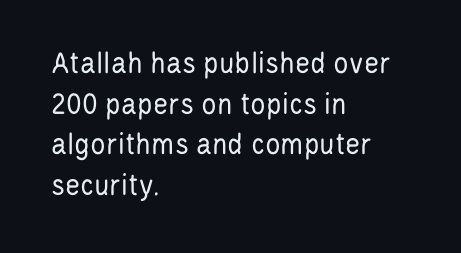
Notice how the passage keeps a crisp vertical edge on the left only. This sample uses an upright cut, with every glyph sitting square on the baseline. Serif or sans? Sans — the stroke terminals are bare. No extra tracking has been applied to these lines. Quick note: underline off. Compared with a typical body face, this is equally light or lighter still.
